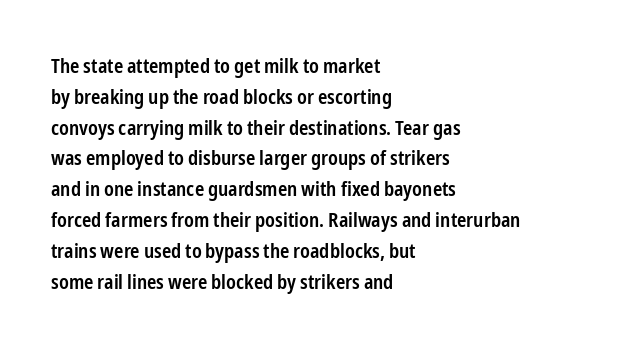
Q: Is the text bold? A: Semi-bold.
Q: Is the text italic (slanted)? A: No, it is upright.
Q: Is the text underlined? A: No.
Q: How is the paragraph aligned? A: Left-aligned.
Q: Is the spacing between letters normal or unusually wide? A: Normal.
Q: Is the spacing between lines tight, normal or loose? A: Normal.
